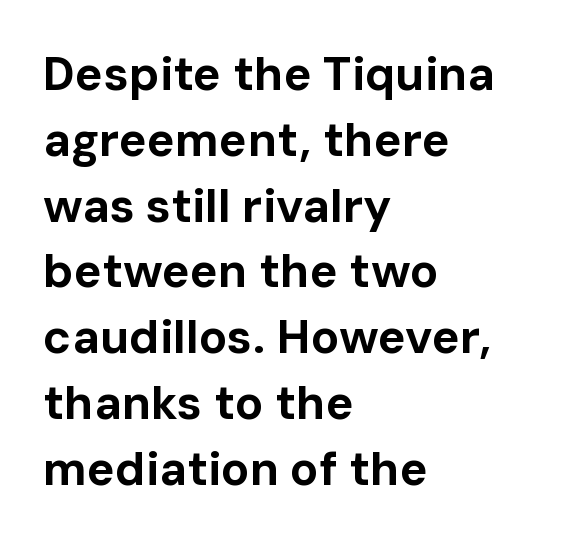
The image shows 47 px bold sans-serif type, upright; set left-aligned, normal line spacing (1.4x), normal letter spacing, not underlined; low stroke contrast and a medium x-height.
